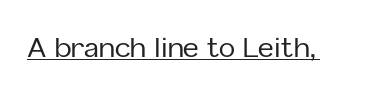
Q: Is the text italic (slanted)? A: No, it is upright.
Q: Is the text underlined? A: Yes.
Q: Is the spacing between letters normal or unusually wide? A: Normal.
